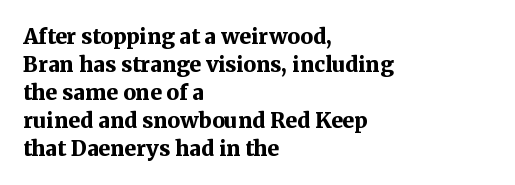
The image shows 21 px bold type, upright; set left-aligned, normal line spacing (1.33x), normal letter spacing, not underlined.
